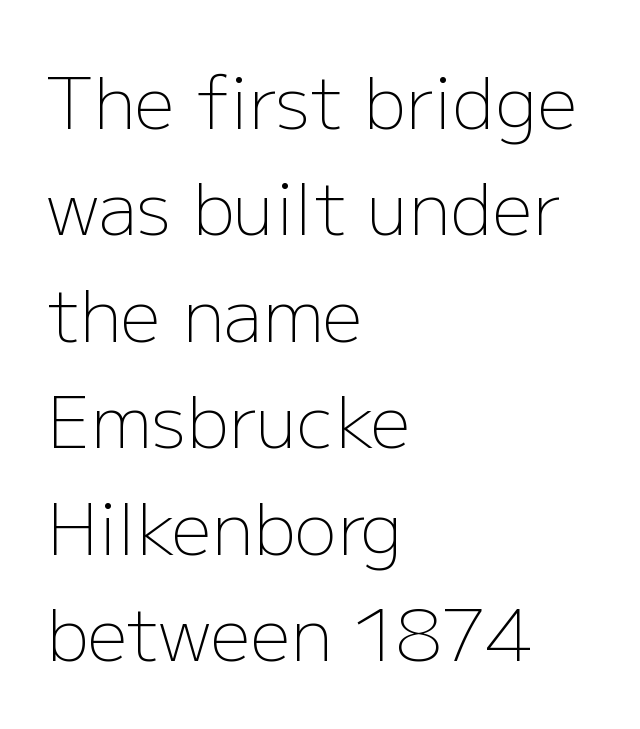
The image shows 71 px light sans-serif type, upright; set left-aligned, normal line spacing (1.5x), normal letter spacing, not underlined; low stroke contrast and a medium x-height.
